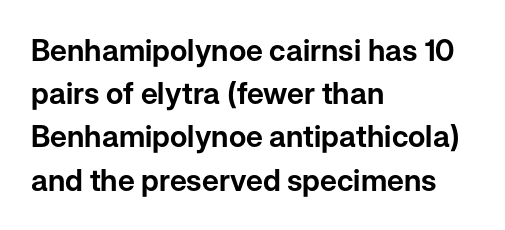
The ragged edge is on the right, which tells us the setting is flush left. Regarding serifs, this sample does without them. What stands out about the letter spacing? Nothing — it is the standard amount. Students, observe: this is what conventionally led text looks like. These lines are rendered in a variable-pitch font.
